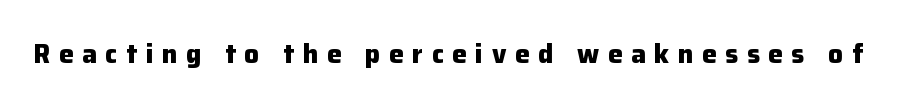
{"italic": "no", "bold": "yes", "underline": "no", "letter_spacing": "wide", "letter_spacing_em": 0.33, "glyph_px": 26}
